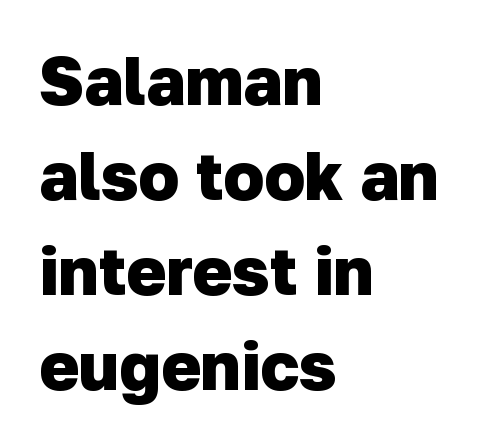
Weight check: bold — yes, fully. Just letters on the line, the space beneath them empty. A sans-serif font was chosen for this passage. The letters advance in unequal steps, a hallmark of proportional type. Honestly, the row spacing looks completely unremarkable.
